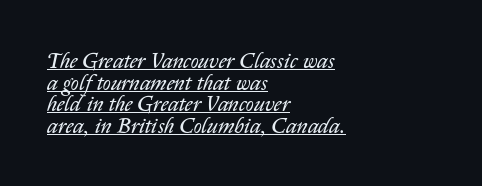
Q: Is the text bold? A: No.
Q: Is the text italic (slanted)? A: Yes, it leans right by about 14 degrees.
Q: Is the text underlined? A: Yes.
Q: How is the paragraph aligned? A: Left-aligned.
Q: Is the spacing between letters normal or unusually wide? A: Normal.
Q: Is the spacing between lines tight, normal or loose? A: Tight.
